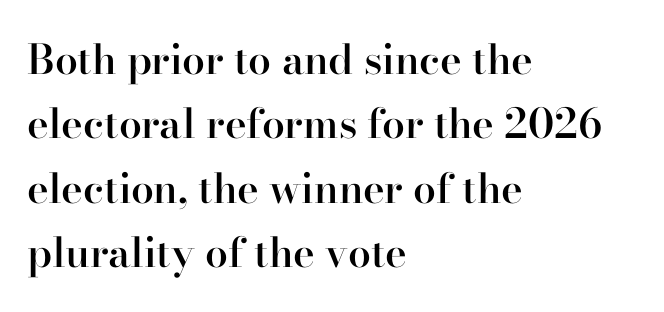
Q: Is the text bold? A: Semi-bold.
Q: Is the text italic (slanted)? A: No, it is upright.
Q: Is the typeface a serif or a sans-serif typeface? A: Serif.
Q: Is the text underlined? A: No.
Q: How is the paragraph aligned? A: Left-aligned.
Q: Is the spacing between letters normal or unusually wide? A: Normal.
Q: Is the spacing between lines tight, normal or loose? A: Normal.
Q: Width (condensed, normal, or wide)? A: Normal.
Q: Stroke contrast? A: High.
Q: x-height? A: Small.
Q: Monospaced? A: No.
